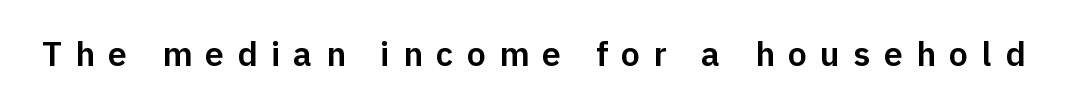
Q: Is the text italic (slanted)? A: No, it is upright.
Q: Is the typeface a serif or a sans-serif typeface? A: Sans-serif.
Q: Is the text underlined? A: No.
Q: Is the spacing between letters normal or unusually wide? A: Unusually wide.
Q: Width (condensed, normal, or wide)? A: Normal.
Q: Stroke contrast? A: Low.
Q: x-height? A: Medium.
Q: Monospaced? A: No.
